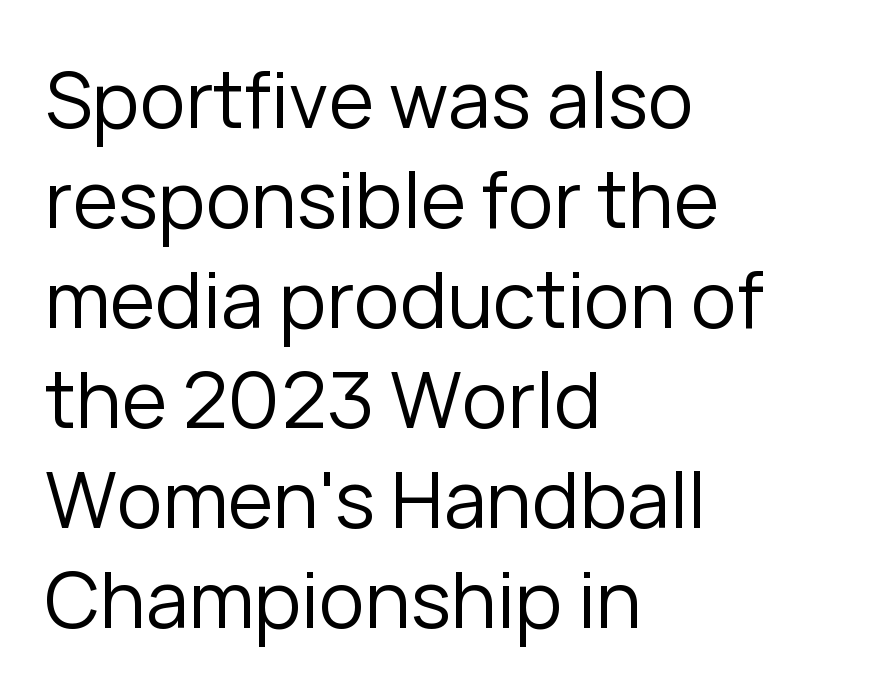
{"serif": "no", "italic": "no", "bold": "no", "weight": "regular", "width": "normal", "stroke_contrast": "low", "x_height": "medium", "monospaced": "no", "underline": "no", "align": "left", "line_spacing": "normal", "line_spacing_ratio": 1.3, "letter_spacing": "normal", "letter_spacing_em": 0.0, "glyph_px": 77}
